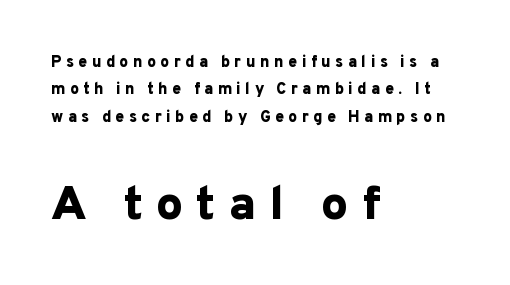
The image shows 48 px bold sans-serif type, upright; set left-aligned, line spacing 1.71x, unusually wide letter spacing (+0.27 em), not underlined; the second (bottom) block is 3.0x larger; low stroke contrast and a medium x-height.
